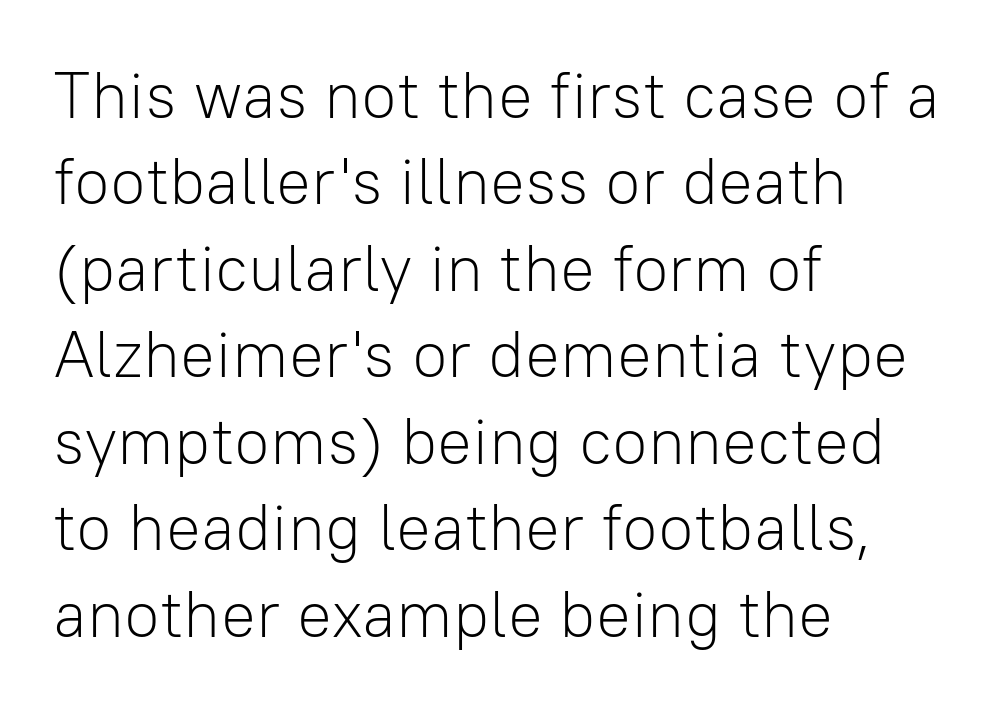
{"serif": "no", "italic": "no", "bold": "no", "weight": "light", "width": "normal", "stroke_contrast": "low", "x_height": "medium", "monospaced": "no", "underline": "no", "align": "left", "line_spacing": "normal", "line_spacing_ratio": 1.33, "letter_spacing": "normal", "letter_spacing_em": 0.0, "glyph_px": 65}
